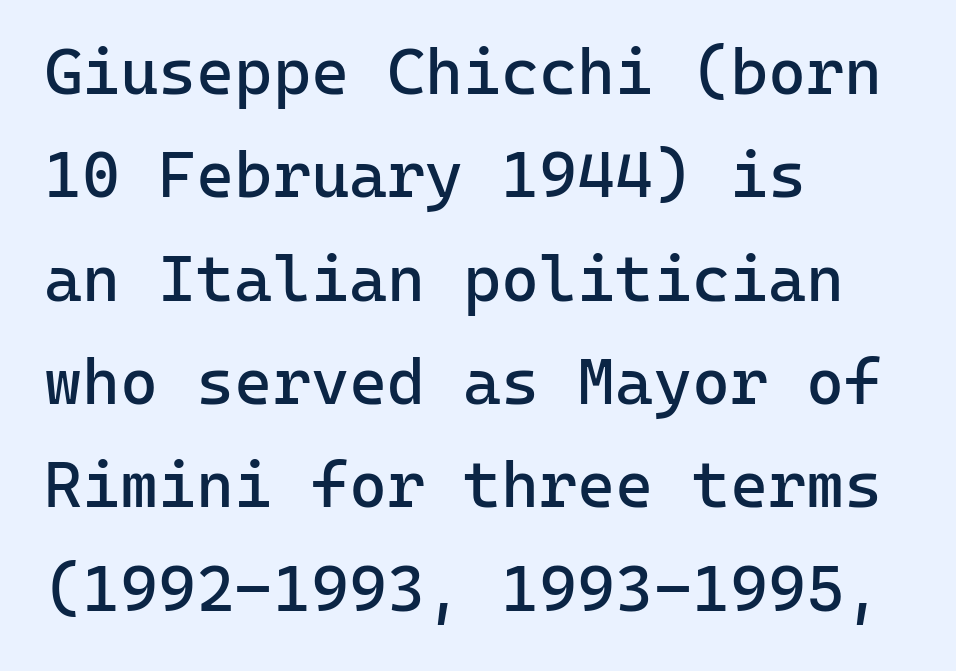
The image shows 65 px regular-weight sans-serif type, upright, monospaced; set left-aligned, normal line spacing (1.59x), normal letter spacing, not underlined; low stroke contrast and a medium x-height.
